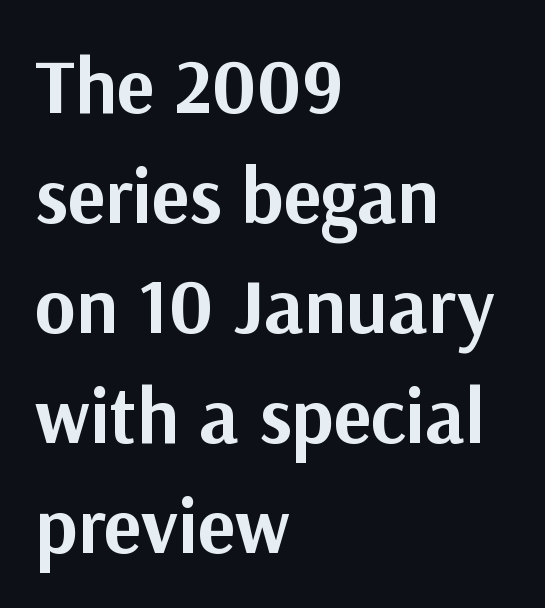
The image shows 78 px bold sans-serif type, upright; set left-aligned, normal line spacing (1.41x), normal letter spacing, not underlined; medium stroke contrast and a medium x-height.
